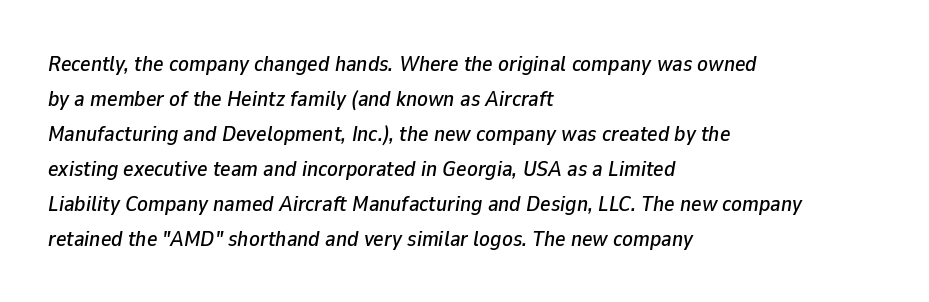
The line-height multiplier appears to be the usual default. Alignment: flush left. Tall strokes in this sample are angled rather than plumb. Here the glyphs are tracked normally, forming tight word shapes. The specimen omits any rule beneath the text block's lines.
